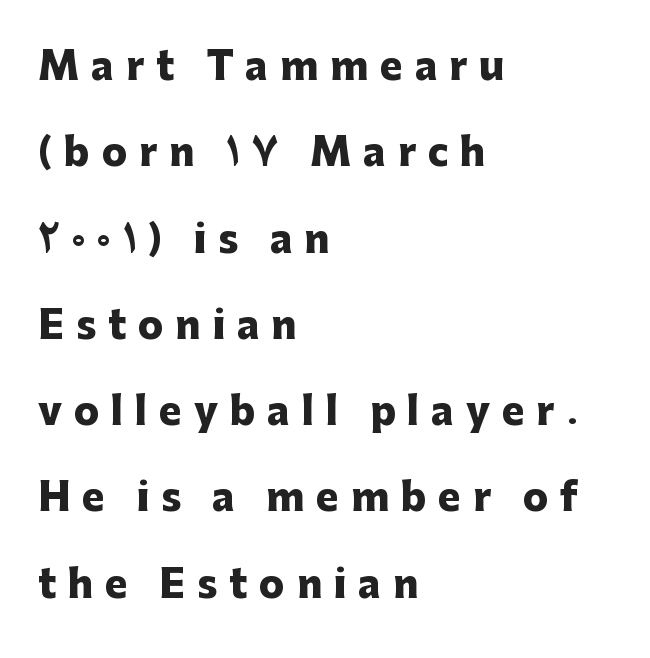
Q: Is the text bold? A: Yes.
Q: Is the text italic (slanted)? A: No, it is upright.
Q: Is the typeface a serif or a sans-serif typeface? A: Sans-serif.
Q: Is the text underlined? A: No.
Q: How is the paragraph aligned? A: Left-aligned.
Q: Is the spacing between letters normal or unusually wide? A: Unusually wide.
Q: Is the spacing between lines tight, normal or loose? A: Loose.
Q: Width (condensed, normal, or wide)? A: Normal.
Q: Stroke contrast? A: Low.
Q: x-height? A: Medium.
Q: Monospaced? A: No.
